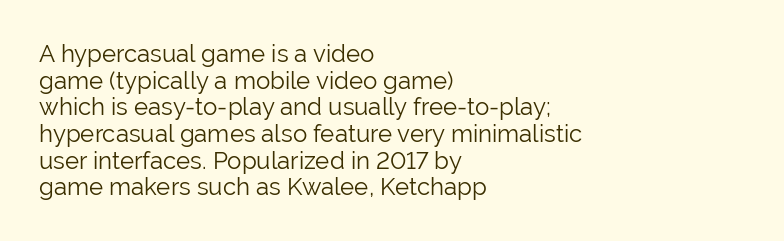
Q: Is the text bold? A: No.
Q: Is the text italic (slanted)? A: No, it is upright.
Q: Is the text underlined? A: No.
Q: How is the paragraph aligned? A: Left-aligned.
Q: Is the spacing between letters normal or unusually wide? A: Normal.
Q: Is the spacing between lines tight, normal or loose? A: Tight.
